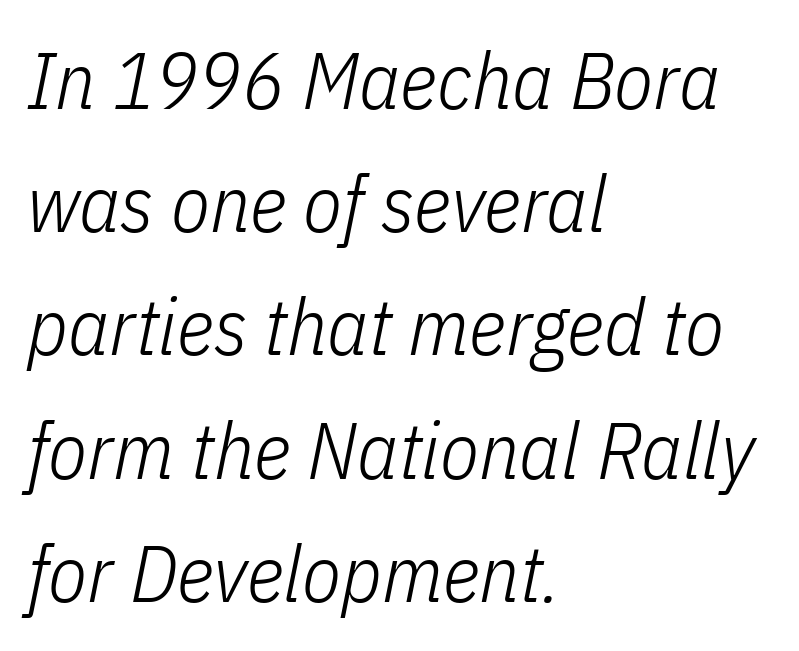
Ink coverage per letter is moderate at most. Compared with a centered layout, this one pins lines to the left instead. The vertical gap from one line to the next is medium. Posture: slanted. Spacing between characters is what you'd get straight out of the box.
